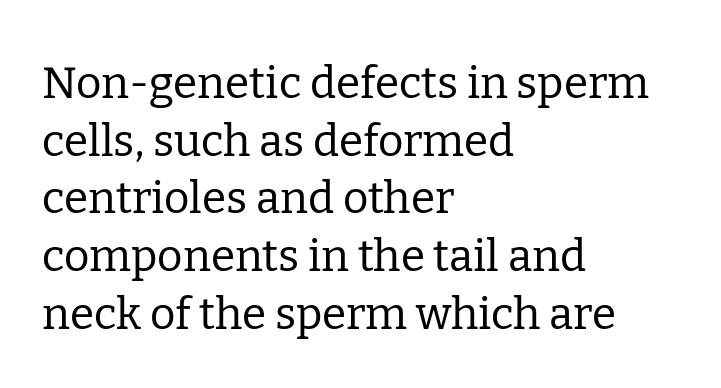
{"serif": "yes", "italic": "no", "bold": "no", "weight": "regular", "width": "normal", "stroke_contrast": "low", "x_height": "medium", "monospaced": "no", "underline": "no", "align": "left", "line_spacing": "normal", "line_spacing_ratio": 1.31, "letter_spacing": "normal", "letter_spacing_em": 0.0, "glyph_px": 44}
